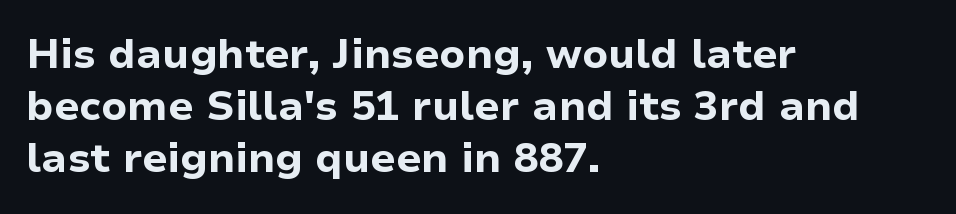
Q: Is the text bold? A: Yes.
Q: Is the text italic (slanted)? A: No, it is upright.
Q: Is the typeface a serif or a sans-serif typeface? A: Sans-serif.
Q: Is the text underlined? A: No.
Q: How is the paragraph aligned? A: Left-aligned.
Q: Is the spacing between letters normal or unusually wide? A: Normal.
Q: Is the spacing between lines tight, normal or loose? A: Normal.
Q: Width (condensed, normal, or wide)? A: Normal.
Q: Stroke contrast? A: Low.
Q: x-height? A: Medium.
Q: Monospaced? A: No.
